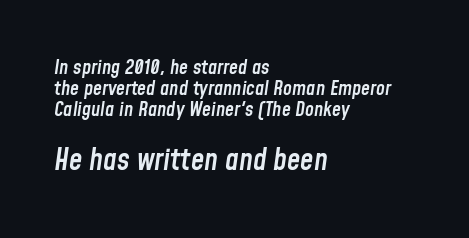
Q: Is the text bold? A: Semi-bold.
Q: Is the text italic (slanted)? A: Yes, it leans right by about 8 degrees.
Q: Is the text underlined? A: No.
Q: How is the paragraph aligned? A: Left-aligned.
Q: Is the spacing between letters normal or unusually wide? A: Normal.
Q: Is the spacing between lines tight, normal or loose? A: Tight.
Q: Which block of text is set in a larger size, the first (top) or the second (bottom)? A: The second (bottom) one.
Q: Width (condensed, normal, or wide)? A: Condensed.
Q: Stroke contrast? A: Low.
Q: x-height? A: Medium.
Q: Monospaced? A: No.
